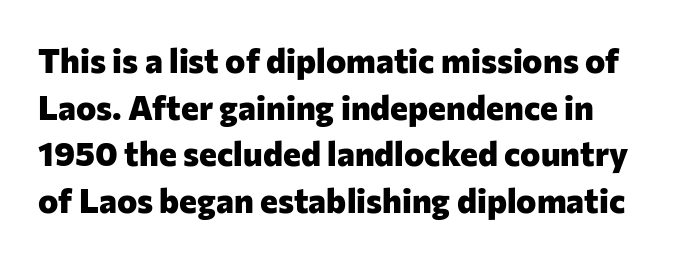
Q: Is the text bold? A: Yes.
Q: Is the text italic (slanted)? A: No, it is upright.
Q: Is the typeface a serif or a sans-serif typeface? A: Sans-serif.
Q: Is the text underlined? A: No.
Q: How is the paragraph aligned? A: Left-aligned.
Q: Is the spacing between letters normal or unusually wide? A: Normal.
Q: Is the spacing between lines tight, normal or loose? A: Normal.
Q: Width (condensed, normal, or wide)? A: Normal.
Q: Stroke contrast? A: Low.
Q: x-height? A: Medium.
Q: Monospaced? A: No.
